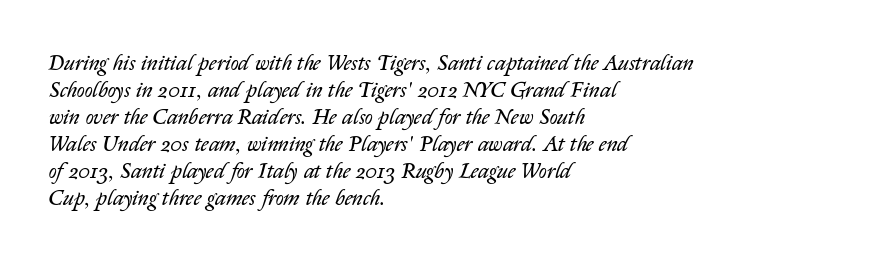
{"italic": "yes", "lean": "right", "slant_degrees": 14, "bold": "no", "underline": "no", "align": "left", "line_spacing_ratio": 1.23, "letter_spacing": "normal", "letter_spacing_em": 0.0, "glyph_px": 22}
